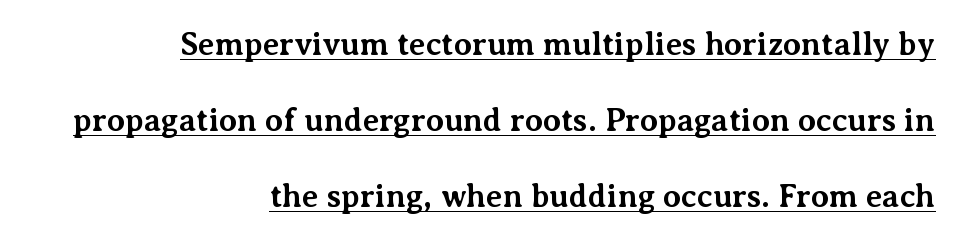
The image shows 32 px bold serif type, upright; set right-aligned, loose line spacing (2.37x), normal letter spacing, underlined; medium stroke contrast and a medium x-height.
